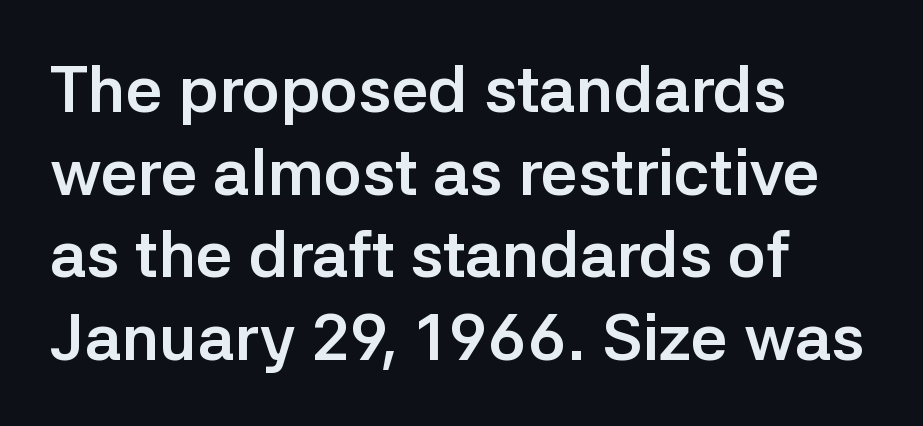
{"serif": "no", "italic": "no", "bold": "yes", "weight": "semibold", "width": "normal", "stroke_contrast": "low", "x_height": "medium", "monospaced": "no", "underline": "no", "align": "left", "line_spacing": "normal", "line_spacing_ratio": 1.27, "letter_spacing": "normal", "letter_spacing_em": 0.0, "glyph_px": 65}
